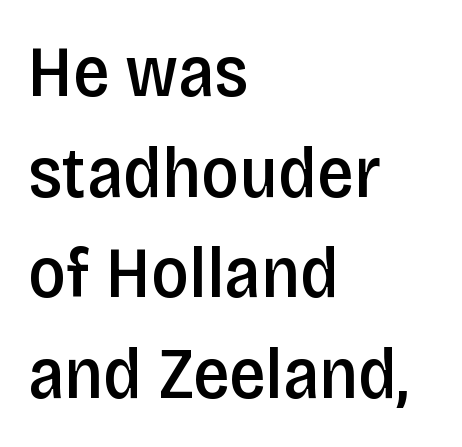
Emphasis by weight is partial: semibold. A bare baseline throughout the passage. The rendering uses natural spacing where letterforms have individual widths. Leading: standard.
